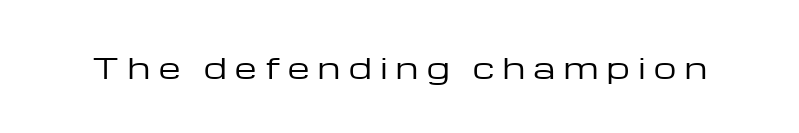
{"serif": "no", "italic": "no", "bold": "no", "weight": "regular", "width": "wide", "stroke_contrast": "low", "x_height": "medium", "monospaced": "no", "underline": "no", "letter_spacing": "wide", "letter_spacing_em": 0.31, "glyph_px": 28}
